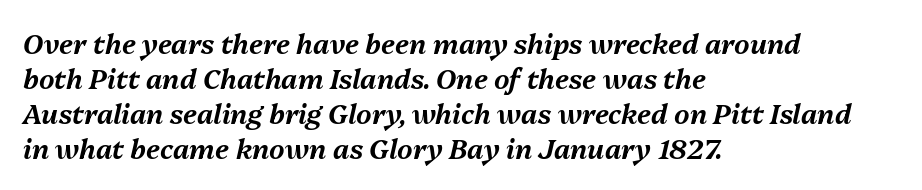
Any mark beneath the type? The region is blank. The compositor pushed each line to the left boundary. Characters are canted at an angle relative to the baseline's perpendicular. The designer left line spacing at the default.
